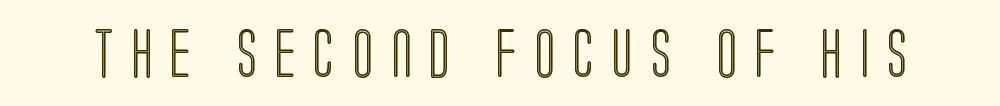
Inter-character spacing is expanded well beyond the font's built-in metrics. The passage shown is not underscored anywhere. This sample uses an upright cut, with every glyph sitting square on the baseline. The letters advance in unequal steps, a hallmark of proportional type.
